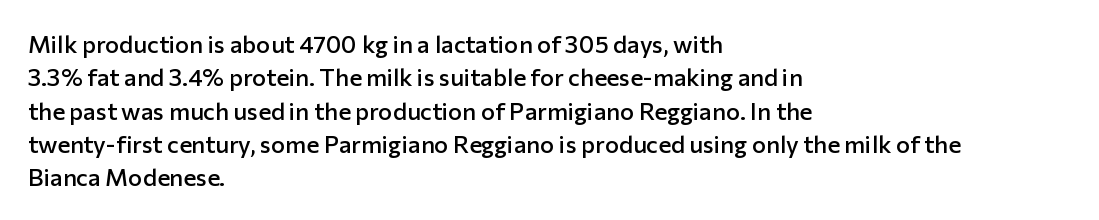
{"italic": "no", "bold": "semi", "underline": "no", "align": "left", "line_spacing": "normal", "line_spacing_ratio": 1.39, "letter_spacing": "normal", "letter_spacing_em": 0.0, "glyph_px": 24}
